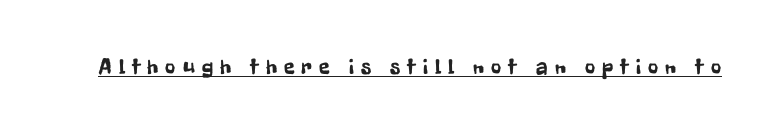
Q: Is the text italic (slanted)? A: No, it is upright.
Q: Is the text underlined? A: Yes.
Q: Is the spacing between letters normal or unusually wide? A: Unusually wide.
